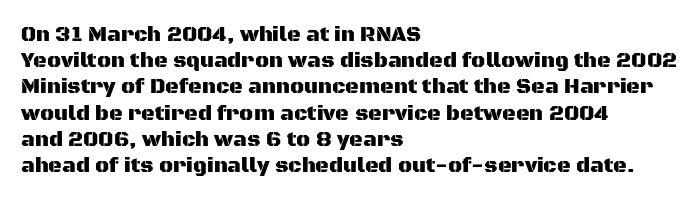
{"italic": "no", "underline": "no", "align": "left", "line_spacing": "normal", "line_spacing_ratio": 1.25, "letter_spacing": "normal", "letter_spacing_em": 0.0, "glyph_px": 21}
